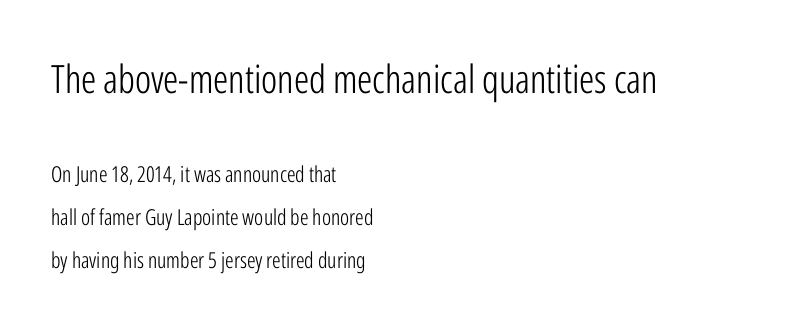
Q: Is the text bold? A: No.
Q: Is the text italic (slanted)? A: No, it is upright.
Q: Is the typeface a serif or a sans-serif typeface? A: Sans-serif.
Q: Is the text underlined? A: No.
Q: How is the paragraph aligned? A: Left-aligned.
Q: Is the spacing between letters normal or unusually wide? A: Normal.
Q: Is the spacing between lines tight, normal or loose? A: Loose.
Q: Which block of text is set in a larger size, the first (top) or the second (bottom)? A: The first (top) one.
Q: Width (condensed, normal, or wide)? A: Condensed.
Q: Stroke contrast? A: Low.
Q: x-height? A: Medium.
Q: Monospaced? A: No.
